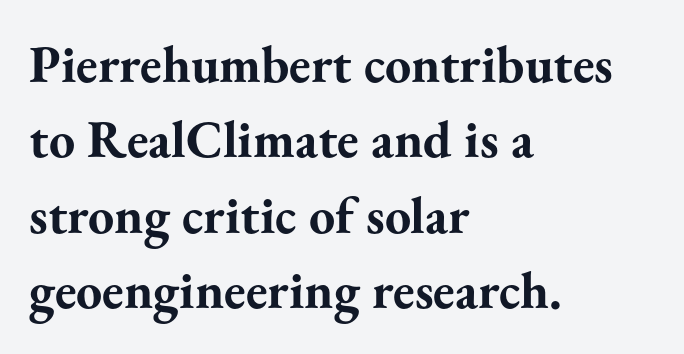
{"serif": "yes", "italic": "no", "bold": "yes", "weight": "bold", "width": "normal", "stroke_contrast": "medium", "x_height": "small", "monospaced": "no", "underline": "no", "align": "left", "line_spacing": "normal", "line_spacing_ratio": 1.45, "letter_spacing": "normal", "letter_spacing_em": 0.0, "glyph_px": 52}
